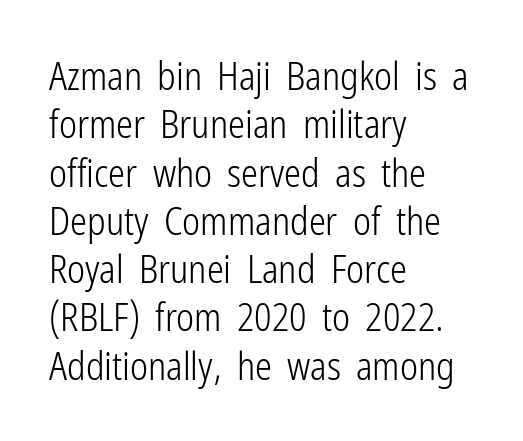
Q: Is the text bold? A: No.
Q: Is the text italic (slanted)? A: No, it is upright.
Q: Is the typeface a serif or a sans-serif typeface? A: Sans-serif.
Q: Is the text underlined? A: No.
Q: How is the paragraph aligned? A: Left-aligned.
Q: Is the spacing between letters normal or unusually wide? A: Normal.
Q: Is the spacing between lines tight, normal or loose? A: Normal.
Q: Width (condensed, normal, or wide)? A: Condensed.
Q: Stroke contrast? A: Low.
Q: x-height? A: Medium.
Q: Monospaced? A: No.
